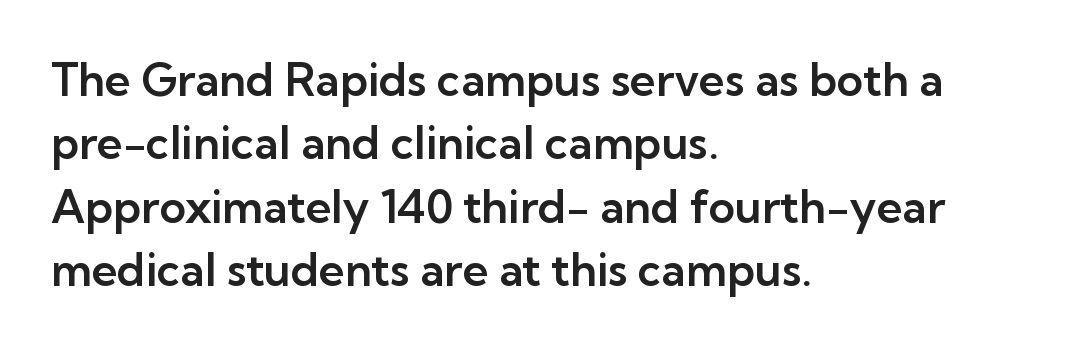
{"serif": "no", "italic": "no", "width": "normal", "stroke_contrast": "low", "x_height": "medium", "monospaced": "no", "underline": "no", "align": "left", "line_spacing": "normal", "line_spacing_ratio": 1.41, "letter_spacing": "normal", "letter_spacing_em": 0.0, "glyph_px": 45}
